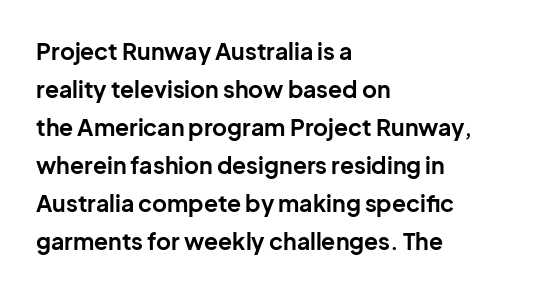
The vertical gap from one line to the next is medium. Type without underlining. Posture: straight, roman, zero tilt. Thick stems and heavy bowls — unmistakably bold.
